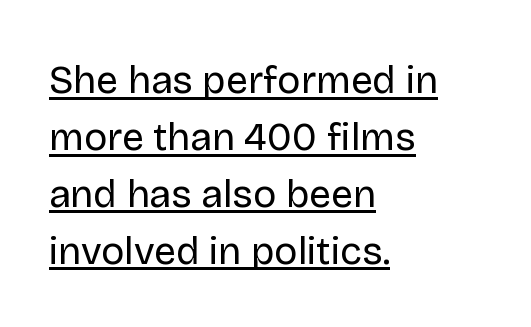
Q: Is the text bold? A: No.
Q: Is the text italic (slanted)? A: No, it is upright.
Q: Is the typeface a serif or a sans-serif typeface? A: Sans-serif.
Q: Is the text underlined? A: Yes.
Q: How is the paragraph aligned? A: Left-aligned.
Q: Is the spacing between letters normal or unusually wide? A: Normal.
Q: Is the spacing between lines tight, normal or loose? A: Normal.
Q: Width (condensed, normal, or wide)? A: Normal.
Q: Stroke contrast? A: Low.
Q: x-height? A: Large.
Q: Monospaced? A: No.
